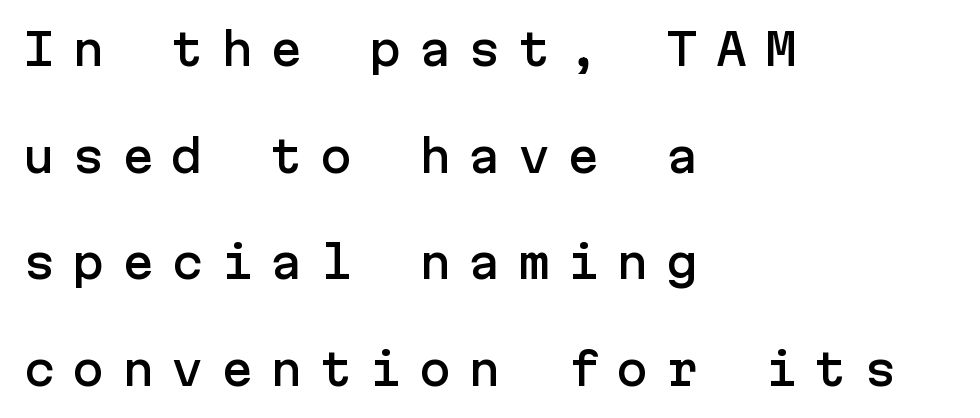
The text block is weighted toward the left margin, trailing off unevenly rightward. In terms of letterspacing, this is a distinctly airy, spread setting. Do the letters lean? They stand straight. Does the type have serifs? No, each stem ends abruptly. Reading down the column, the eye jumps a long way to each next line.
